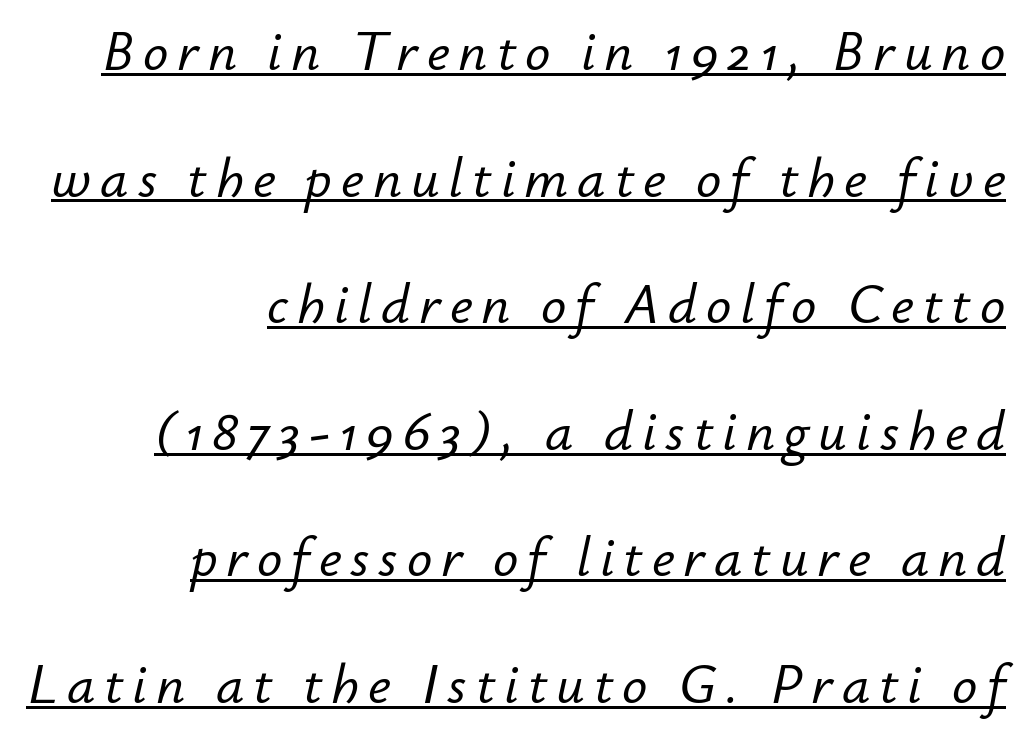
{"italic": "yes", "lean": "right", "slant_degrees": 12, "width": "normal", "stroke_contrast": "low", "x_height": "small", "monospaced": "no", "underline": "yes", "align": "right", "line_spacing": "loose", "line_spacing_ratio": 2.26, "glyph_px": 56}
